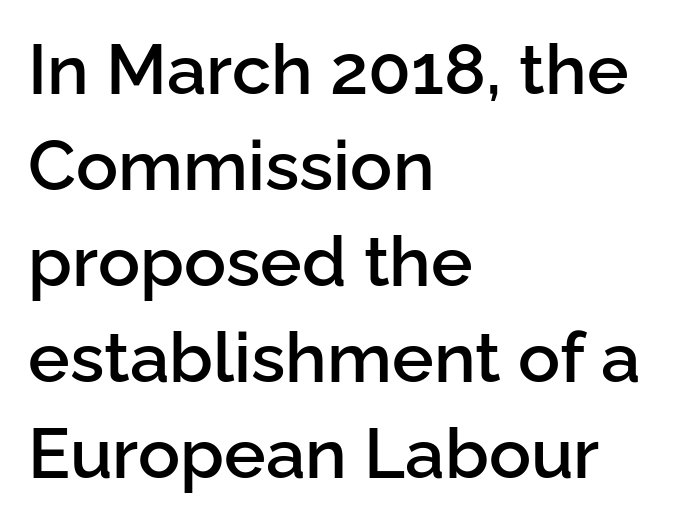
{"serif": "no", "italic": "no", "bold": "semi", "weight": "semibold", "width": "normal", "stroke_contrast": "low", "x_height": "medium", "monospaced": "no", "underline": "no", "align": "left", "line_spacing": "normal", "line_spacing_ratio": 1.37, "letter_spacing": "normal", "letter_spacing_em": 0.0, "glyph_px": 70}
